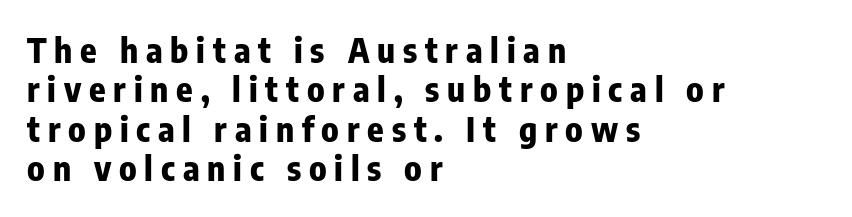
The image shows 34 px bold, condensed sans-serif type, upright; set left-aligned, line spacing 1.16x, unusually wide letter spacing (+0.23 em), not underlined; low stroke contrast and a medium x-height.
